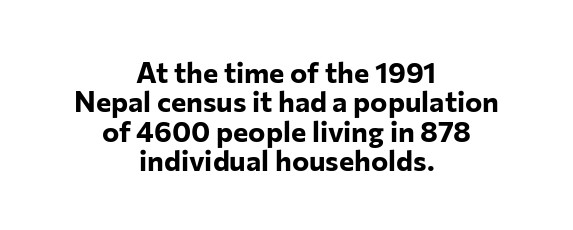
The image shows 29 px bold sans-serif type, upright; set centered, tight line spacing (1.01x), normal letter spacing, not underlined; low stroke contrast and a medium x-height.
